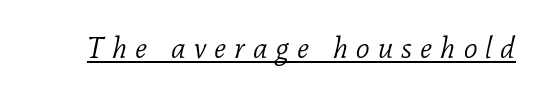
An italicized treatment has been applied to the whole sample. In terms of letterform style, serifs are clearly present. Vertical stems look standard width or narrower in stroke. Beneath each row of characters lies a ruled line.
